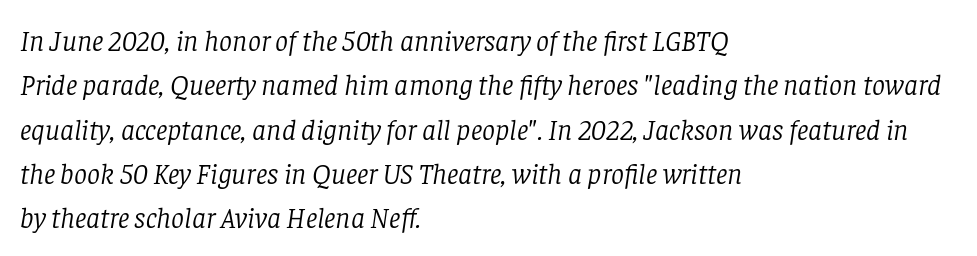
The characters display serif detailing at their extremities. Descenders are the only things crossing below the line. There is no visible air inserted between adjacent glyphs. Short and long lines alike share a common starting point at left. Think of a printed novel: that variable character pitch is what you see here. Regular leading.
